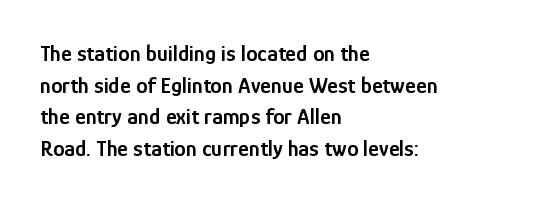
Ordinary non-slanted type is in use. This sample is left-justified, so line endings fall wherever the words run out. The letters sit at their default tracking, neither squeezed nor spread. Descenders are the only things crossing below the line.
